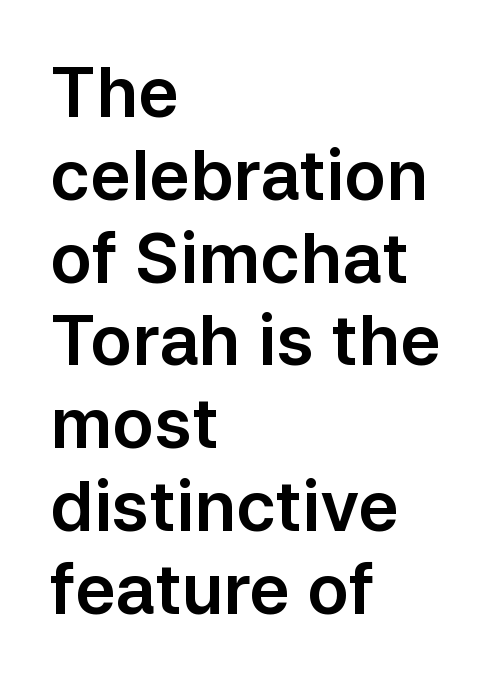
Underlining? Definitely not there. Characters follow at the spacing the type designer built in. Upright lettering throughout. The rendering shows plain stroke endings on the letterforms — a sans-serif design. Every row of glyphs begins at an identical x-position on the left. You could not count columns in this text — the font is proportionally spaced.
